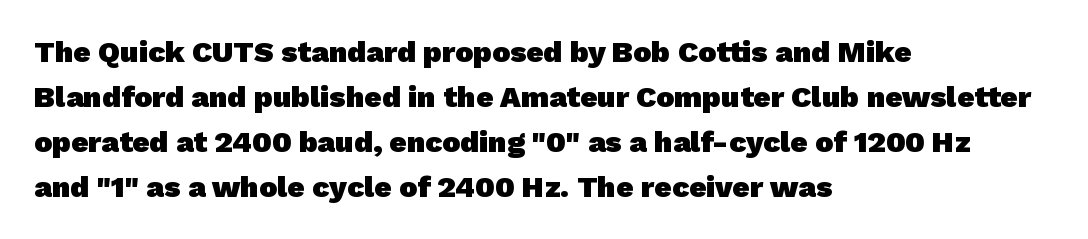
Q: Is the text bold? A: Yes.
Q: Is the typeface a serif or a sans-serif typeface? A: Sans-serif.
Q: Is the text underlined? A: No.
Q: How is the paragraph aligned? A: Left-aligned.
Q: Is the spacing between letters normal or unusually wide? A: Normal.
Q: Is the spacing between lines tight, normal or loose? A: Normal.
Q: Width (condensed, normal, or wide)? A: Normal.
Q: Stroke contrast? A: Low.
Q: x-height? A: Medium.
Q: Monospaced? A: No.
